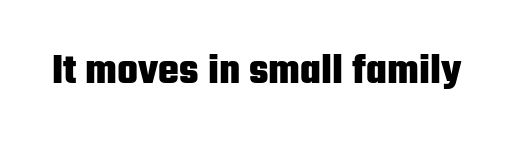
{"serif": "no", "italic": "no", "bold": "yes", "weight": "heavy", "width": "condensed", "stroke_contrast": "low", "x_height": "medium", "monospaced": "no", "underline": "no", "letter_spacing": "normal", "letter_spacing_em": 0.0, "glyph_px": 44}
